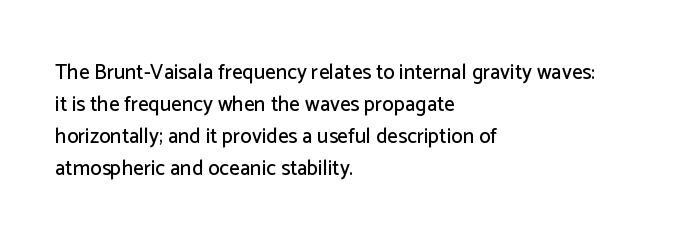
Layout note: lines flush left. The string is rendered with underlining switched off. The line texture is even and compact thanks to regular tracking. A roman cut, with each character standing at attention. The space between consecutive lines is moderate.
